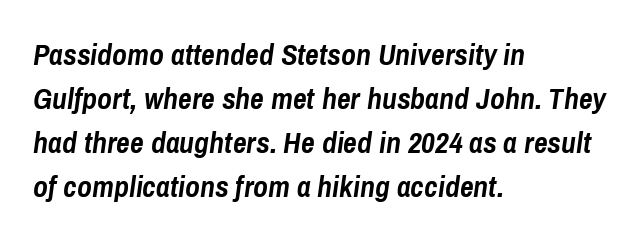
The image shows 30 px semibold, condensed type, italic (leaning right); set left-aligned, normal line spacing (1.47x), normal letter spacing, not underlined; low stroke contrast and a medium x-height.
